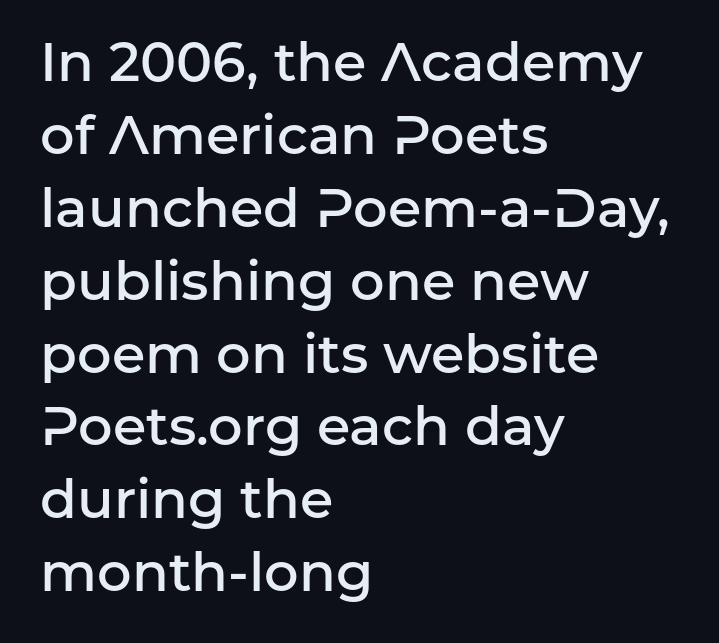
Q: Is the text bold? A: Semi-bold.
Q: Is the text italic (slanted)? A: No, it is upright.
Q: Is the typeface a serif or a sans-serif typeface? A: Sans-serif.
Q: Is the text underlined? A: No.
Q: How is the paragraph aligned? A: Left-aligned.
Q: Is the spacing between letters normal or unusually wide? A: Normal.
Q: Is the spacing between lines tight, normal or loose? A: Normal.
Q: Width (condensed, normal, or wide)? A: Normal.
Q: Stroke contrast? A: Low.
Q: x-height? A: Medium.
Q: Monospaced? A: No.
